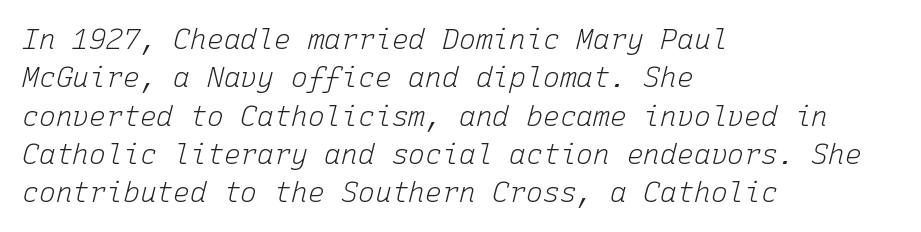
{"italic": "yes", "lean": "right", "slant_degrees": 15, "bold": "no", "weight": "light", "width": "normal", "stroke_contrast": "low", "x_height": "medium", "monospaced": "yes", "underline": "no", "align": "left", "line_spacing": "normal", "line_spacing_ratio": 1.37, "letter_spacing": "normal", "letter_spacing_em": 0.0, "glyph_px": 28}
